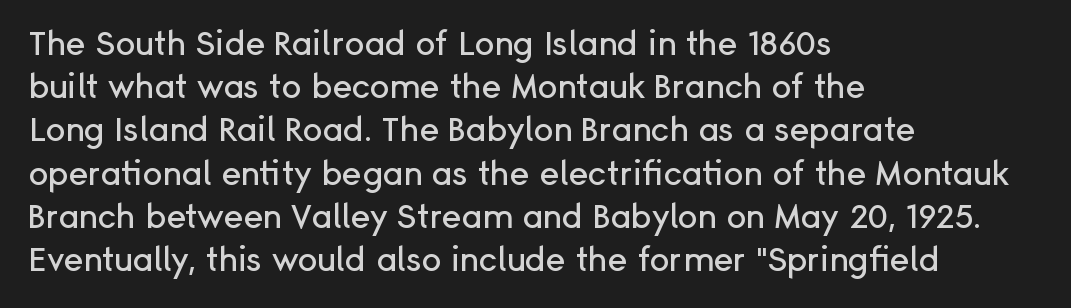
Q: Is the text italic (slanted)? A: No, it is upright.
Q: Is the typeface a serif or a sans-serif typeface? A: Sans-serif.
Q: Is the text underlined? A: No.
Q: How is the paragraph aligned? A: Left-aligned.
Q: Is the spacing between letters normal or unusually wide? A: Normal.
Q: Is the spacing between lines tight, normal or loose? A: Normal.
Q: Width (condensed, normal, or wide)? A: Normal.
Q: Stroke contrast? A: Low.
Q: x-height? A: Medium.
Q: Monospaced? A: No.
